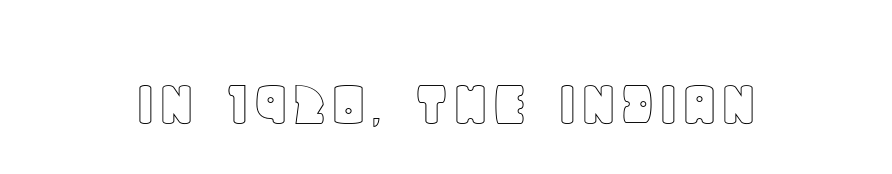
Q: Is the text italic (slanted)? A: No, it is upright.
Q: Is the text underlined? A: No.
Q: Is the spacing between letters normal or unusually wide? A: Normal.
Q: Width (condensed, normal, or wide)? A: Normal.
Q: x-height? A: Large.
Q: Monospaced? A: No.
